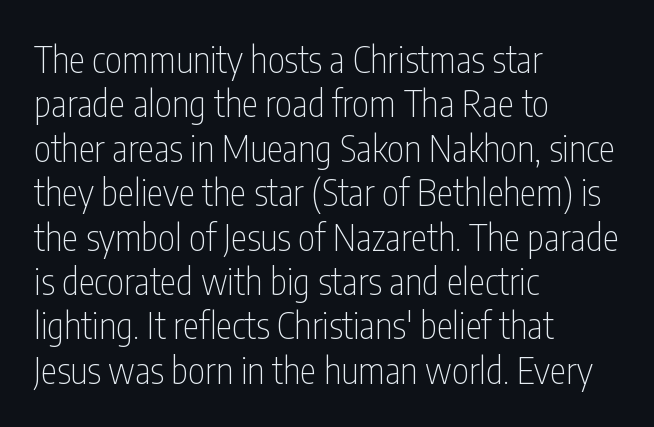
Lines of text with bare space underneath. Grotesque or geometric, the face here clearly has no serifs. Characters remain perfectly vertical along every line. Nothing unusual about the tracking: characters are spaced as the font intends. The weight tops out at a normal text grade. Left-aligned paragraph, ragged on the right.
